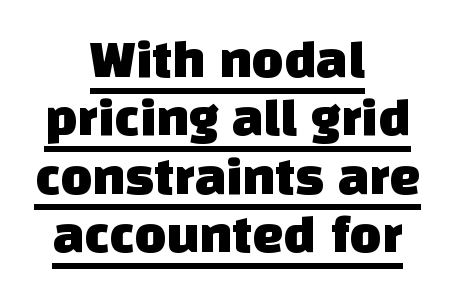
This rendering features underlined lettering. The leading is snug, giving the passage a crowded texture. This rendering leaves character spacing at its baseline value. The whitespace from short lines is split evenly between both sides.
